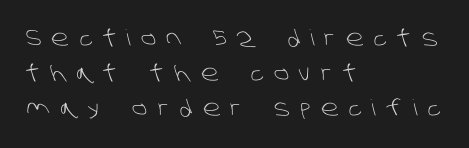
Any mark beneath the type? The region is blank. Visually the block forms a straight wall on the left and a jagged coastline on the right. Vertically, the passage feels balanced, rows spaced as you'd expect. Letter spacing: wide. Is the stroke heavy? The answer is a plain regular-or-lighter.
